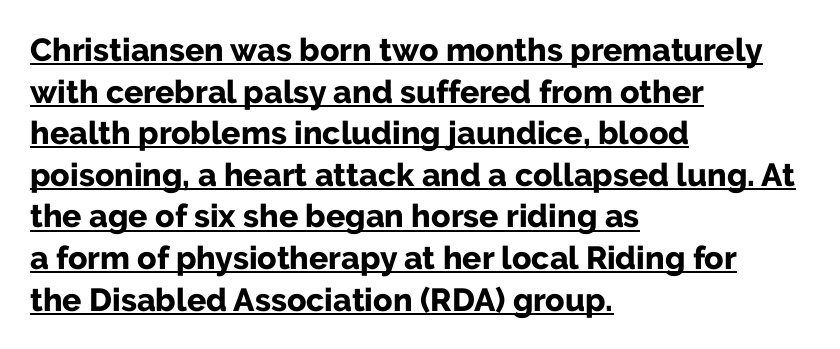
Looks like regular typesetting: each glyph gets only the width it needs. Nope, not italic — everything's standing straight. Decoration check: the copy is underlined. The rows are spaced the way most documents space them. No extra tracking has been applied to these lines. Are there feet on the stems? There aren't — it's a sans.
